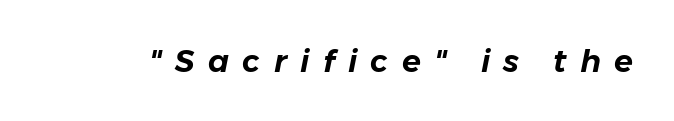
{"italic": "yes", "lean": "right", "slant_degrees": 11, "width": "normal", "stroke_contrast": "low", "x_height": "medium", "monospaced": "no", "underline": "no", "letter_spacing": "wide", "letter_spacing_em": 0.43, "glyph_px": 31}
